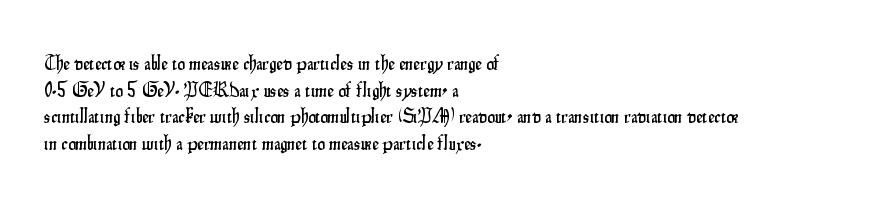
Successive baselines arrive at the customary interval. The space directly below the letters is spotless. The face used here is rendered with its standard letterfit. The rendering anchors every line to the left-hand side.
